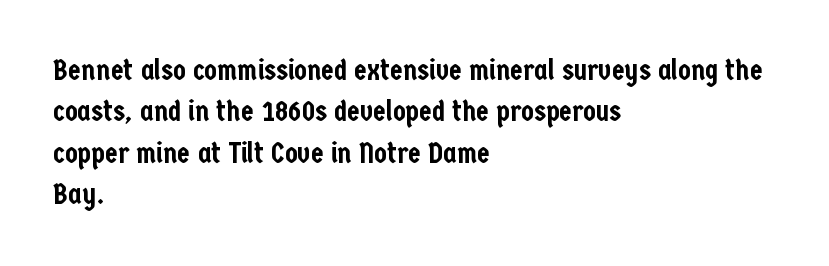
Q: Is the text italic (slanted)? A: No, it is upright.
Q: Is the typeface a serif or a sans-serif typeface? A: Sans-serif.
Q: Is the text underlined? A: No.
Q: How is the paragraph aligned? A: Left-aligned.
Q: Is the spacing between letters normal or unusually wide? A: Normal.
Q: Is the spacing between lines tight, normal or loose? A: Normal.
Q: Width (condensed, normal, or wide)? A: Condensed.
Q: Stroke contrast? A: Low.
Q: x-height? A: Medium.
Q: Monospaced? A: No.
